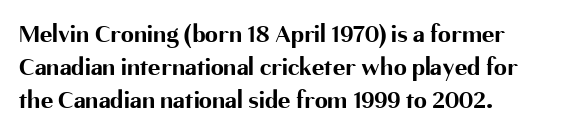
Q: Is the text bold? A: Yes.
Q: Is the text italic (slanted)? A: No, it is upright.
Q: Is the text underlined? A: No.
Q: Is the spacing between letters normal or unusually wide? A: Normal.
Q: Is the spacing between lines tight, normal or loose? A: Normal.
